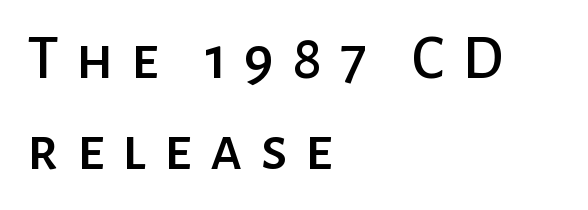
The image shows 63 px sans-serif type, upright; set left-aligned, normal line spacing (1.45x), unusually wide letter spacing (+0.28 em), not underlined; low stroke contrast and a medium x-height.
